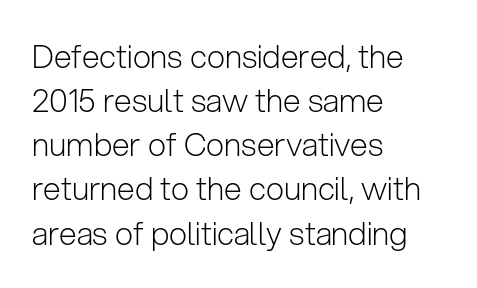
{"serif": "no", "italic": "no", "bold": "no", "weight": "light", "width": "normal", "stroke_contrast": "low", "x_height": "medium", "monospaced": "no", "underline": "no", "align": "left", "line_spacing": "normal", "line_spacing_ratio": 1.38, "letter_spacing": "normal", "letter_spacing_em": 0.0, "glyph_px": 32}
